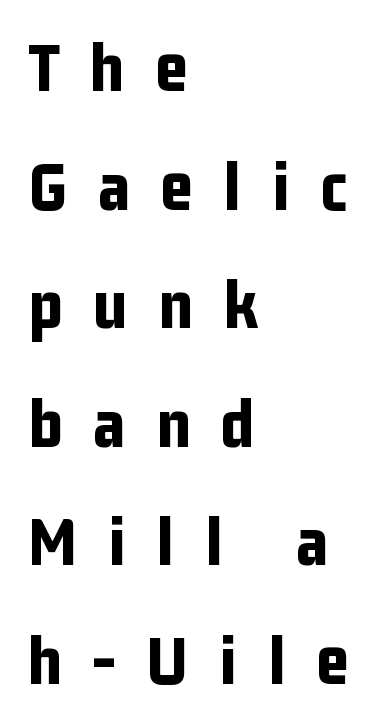
Q: Is the text bold? A: Yes.
Q: Is the text italic (slanted)? A: No, it is upright.
Q: Is the typeface a serif or a sans-serif typeface? A: Sans-serif.
Q: Is the text underlined? A: No.
Q: How is the paragraph aligned? A: Left-aligned.
Q: Is the spacing between letters normal or unusually wide? A: Unusually wide.
Q: Is the spacing between lines tight, normal or loose? A: Normal.
Q: Width (condensed, normal, or wide)? A: Condensed.
Q: Stroke contrast? A: Low.
Q: x-height? A: Medium.
Q: Monospaced? A: No.
